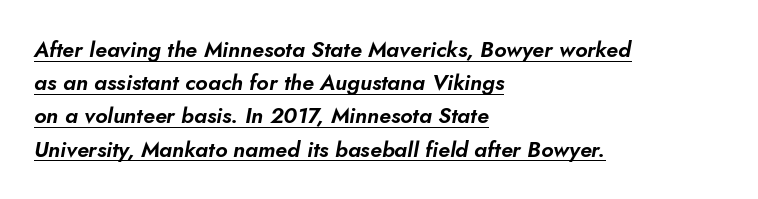
Q: Is the text italic (slanted)? A: Yes, it leans right by about 10 degrees.
Q: Is the text underlined? A: Yes.
Q: How is the paragraph aligned? A: Left-aligned.
Q: Is the spacing between letters normal or unusually wide? A: Normal.
Q: Is the spacing between lines tight, normal or loose? A: Normal.
